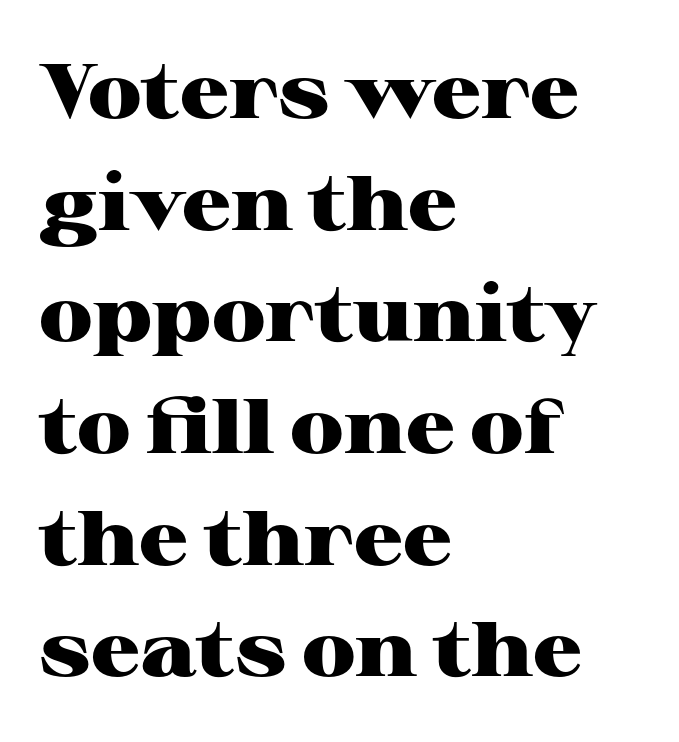
The image shows 77 px heavy, wide serif type, upright; set left-aligned, normal line spacing (1.45x), normal letter spacing, not underlined; high stroke contrast and a medium x-height.
